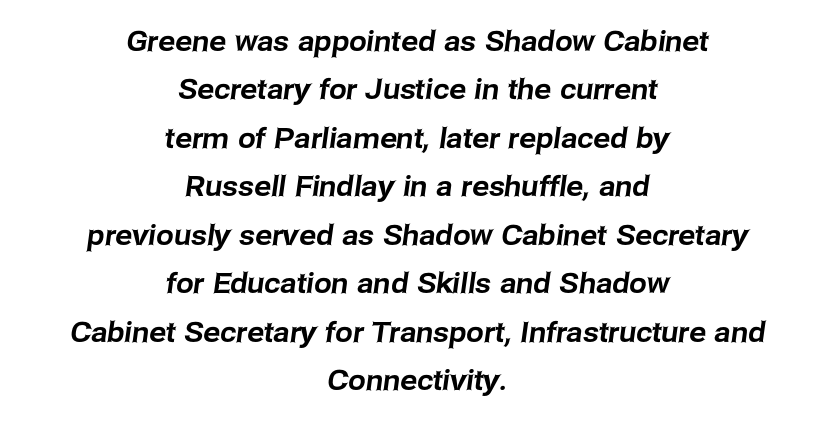
Q: Is the typeface a serif or a sans-serif typeface? A: Sans-serif.
Q: Is the text underlined? A: No.
Q: How is the paragraph aligned? A: Centered.
Q: Is the spacing between letters normal or unusually wide? A: Normal.
Q: Width (condensed, normal, or wide)? A: Normal.
Q: Stroke contrast? A: Low.
Q: x-height? A: Medium.
Q: Monospaced? A: No.
